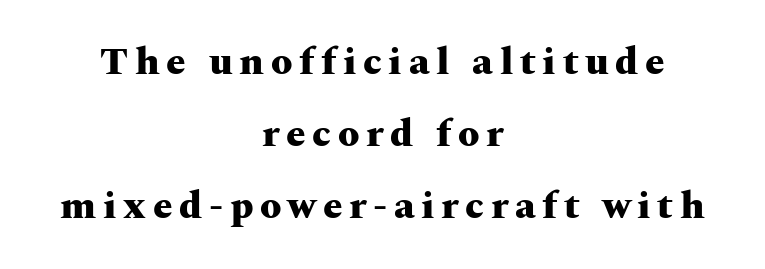
The image shows 39 px heavy, wide serif type, upright; set centered, line spacing 1.84x, not underlined; medium stroke contrast and a medium x-height.
